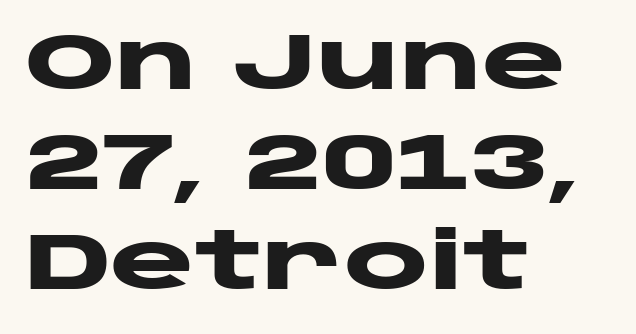
{"serif": "no", "italic": "no", "bold": "yes", "weight": "heavy", "width": "wide", "stroke_contrast": "low", "x_height": "large", "monospaced": "no", "underline": "no", "align": "left", "line_spacing": "normal", "line_spacing_ratio": 1.25, "letter_spacing": "normal", "letter_spacing_em": 0.0, "glyph_px": 80}
